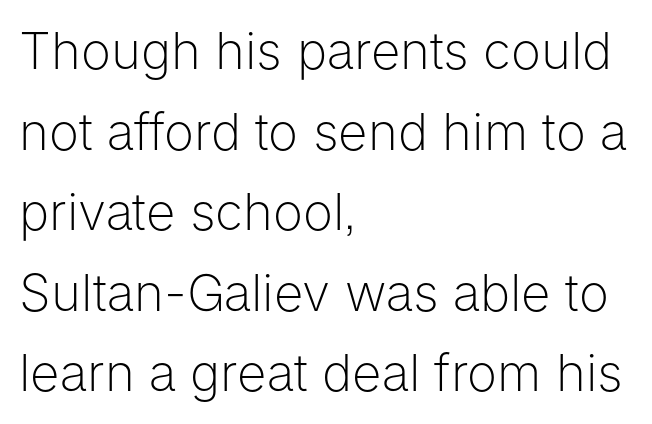
{"serif": "no", "italic": "no", "bold": "no", "weight": "light", "width": "normal", "stroke_contrast": "low", "x_height": "medium", "monospaced": "no", "underline": "no", "align": "left", "line_spacing": "normal", "line_spacing_ratio": 1.58, "letter_spacing": "normal", "letter_spacing_em": 0.0, "glyph_px": 51}
